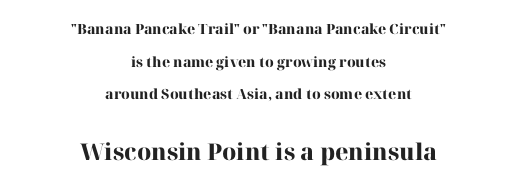
Q: Is the text bold? A: Yes.
Q: Is the text italic (slanted)? A: No, it is upright.
Q: Is the text underlined? A: No.
Q: How is the paragraph aligned? A: Centered.
Q: Is the spacing between letters normal or unusually wide? A: Normal.
Q: Is the spacing between lines tight, normal or loose? A: Loose.
Q: Which block of text is set in a larger size, the first (top) or the second (bottom)? A: The second (bottom) one.
